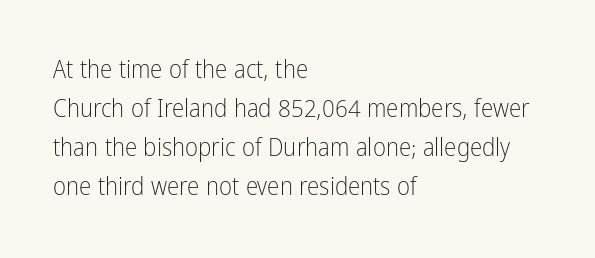
Q: Is the text bold? A: No.
Q: Is the text italic (slanted)? A: No, it is upright.
Q: Is the text underlined? A: No.
Q: How is the paragraph aligned? A: Left-aligned.
Q: Is the spacing between letters normal or unusually wide? A: Normal.
Q: Is the spacing between lines tight, normal or loose? A: Normal.
